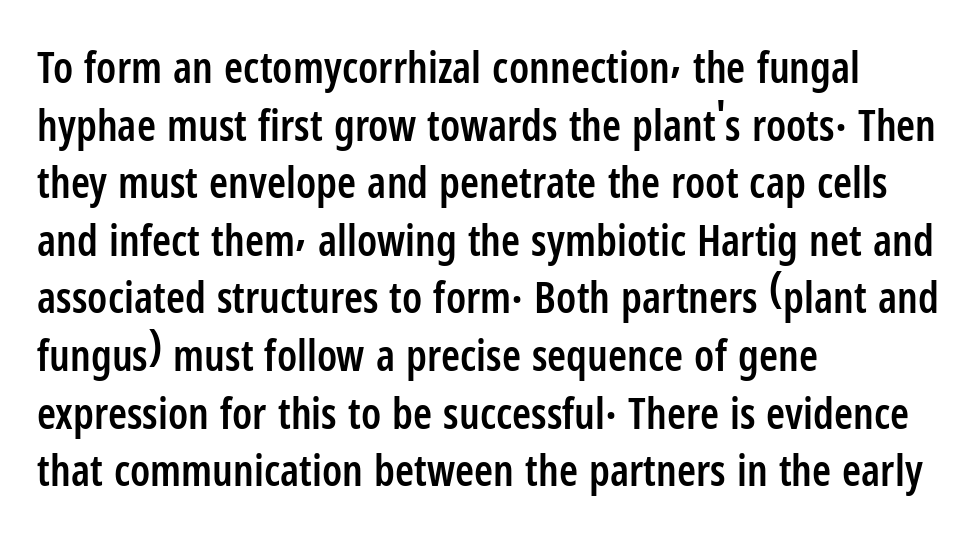
The image shows 43 px semibold, condensed sans-serif type, upright; set left-aligned, normal line spacing (1.34x), normal letter spacing, not underlined; low stroke contrast and a medium x-height.
